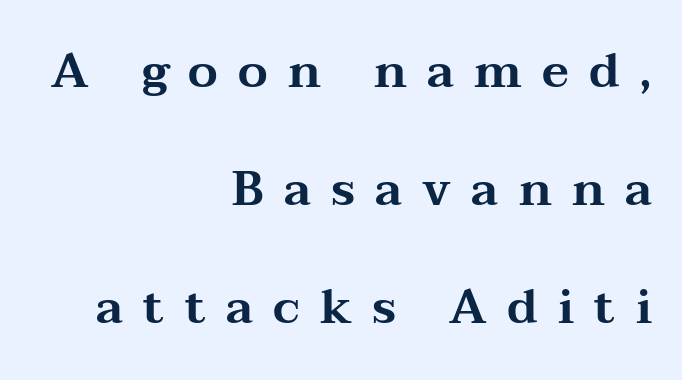
{"serif": "yes", "italic": "no", "width": "wide", "stroke_contrast": "medium", "x_height": "medium", "monospaced": "no", "underline": "no", "align": "right", "line_spacing": "loose", "line_spacing_ratio": 2.46, "letter_spacing": "wide", "letter_spacing_em": 0.42, "glyph_px": 48}
